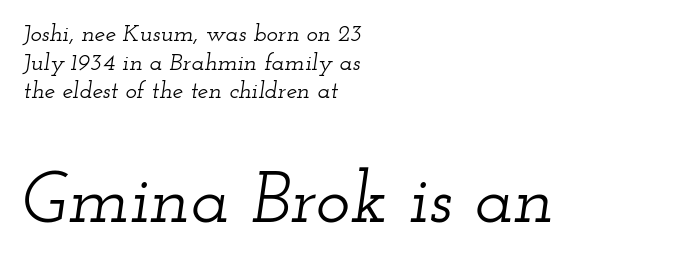
{"serif": "yes", "italic": "yes", "lean": "right", "slant_degrees": 12, "width": "wide", "stroke_contrast": "low", "x_height": "small", "monospaced": "no", "underline": "no", "align": "left", "line_spacing_ratio": 1.19, "letter_spacing": "normal", "letter_spacing_em": 0.0, "larger_block": "second", "size_ratio": 3.04, "glyph_px": 73}
